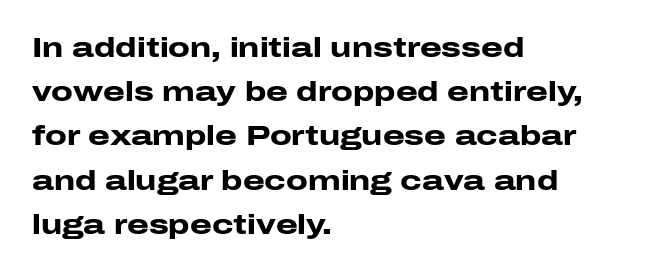
{"serif": "no", "italic": "no", "bold": "yes", "weight": "heavy", "width": "wide", "stroke_contrast": "low", "x_height": "medium", "monospaced": "no", "underline": "no", "align": "left", "line_spacing": "normal", "line_spacing_ratio": 1.58, "letter_spacing": "normal", "letter_spacing_em": 0.0, "glyph_px": 28}
